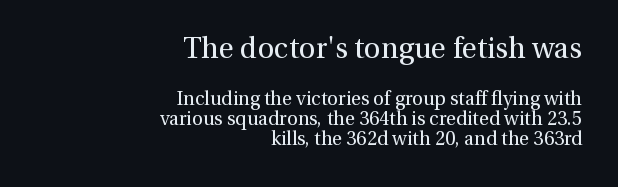
Which chunk is bigger? The first one — the top block dwarfs the bottom. Regarding serifs, this sample has them. Does extra space separate the letters? No, they use regular spacing. The letters advance in unequal steps, a hallmark of proportional type.
